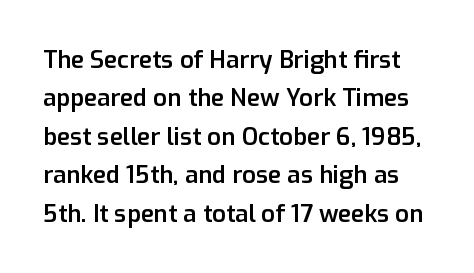
The zone under the glyphs is completely vacant. The horizontal fit of the characters is conventional and even. Tall strokes in this sample are plumb rather than angled. Vertical spacing — default. Moderately thickened strokes mark this as semibold type.
